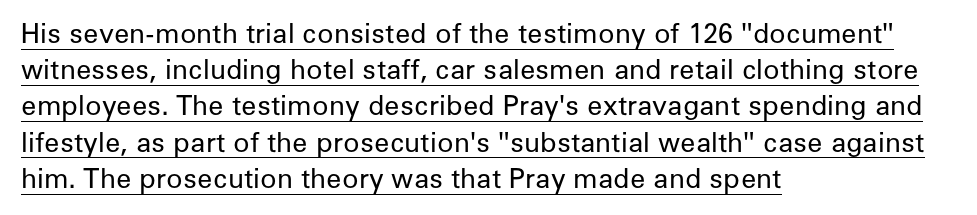
{"italic": "no", "bold": "no", "underline": "yes", "align": "left", "line_spacing": "normal", "line_spacing_ratio": 1.34, "letter_spacing": "normal", "letter_spacing_em": 0.0, "glyph_px": 27}
